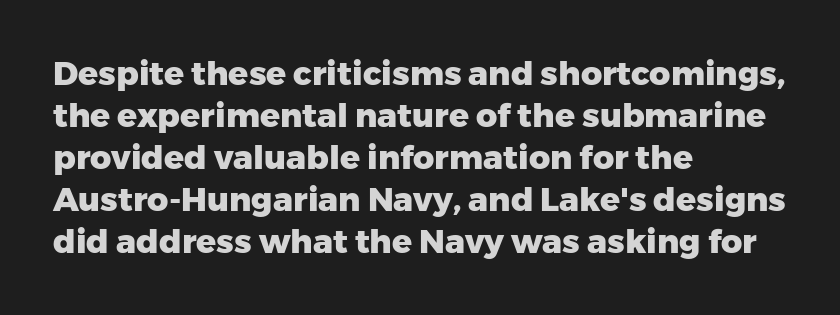
Is there much room between lines? A standard amount, neither cramped nor airy. Descender tails drop into unmarked territory. Think of a printed novel: that variable character pitch is what you see here. The type sits square on the baseline with zero lean.
